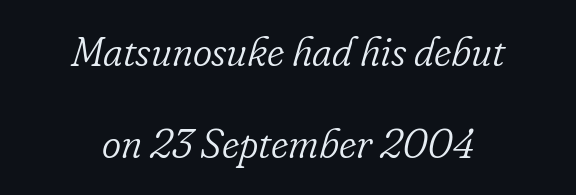
{"serif": "yes", "italic": "yes", "lean": "right", "slant_degrees": 16, "bold": "no", "weight": "light", "width": "normal", "stroke_contrast": "low", "x_height": "small", "monospaced": "no", "underline": "no", "align": "center", "line_spacing": "loose", "line_spacing_ratio": 2.25, "letter_spacing": "normal", "letter_spacing_em": 0.0, "glyph_px": 41}
